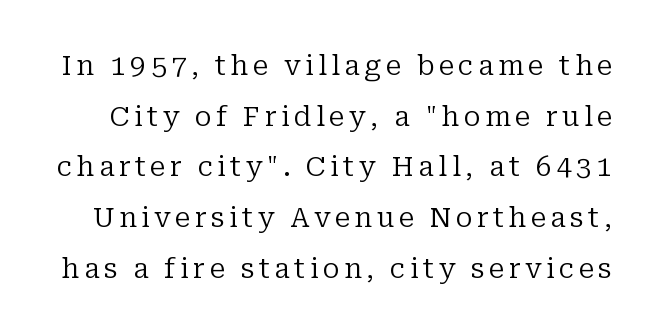
Q: Is the text bold? A: No.
Q: Is the text italic (slanted)? A: No, it is upright.
Q: Is the typeface a serif or a sans-serif typeface? A: Serif.
Q: Is the text underlined? A: No.
Q: Width (condensed, normal, or wide)? A: Normal.
Q: Stroke contrast? A: Low.
Q: x-height? A: Medium.
Q: Monospaced? A: No.
